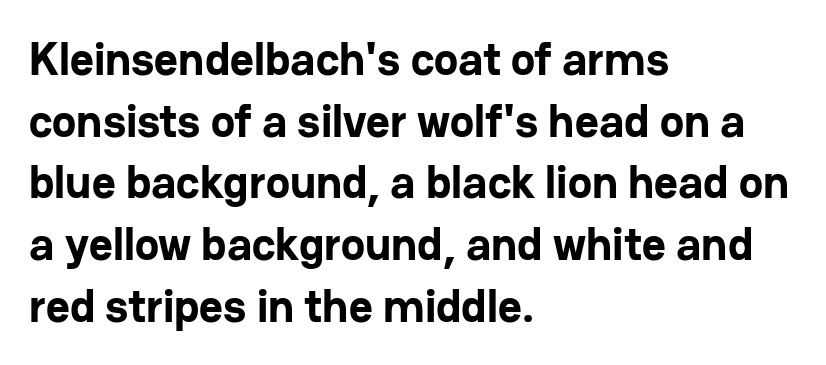
The image shows 46 px bold sans-serif type, upright; set left-aligned, normal line spacing (1.34x), normal letter spacing, not underlined; low stroke contrast and a medium x-height.
